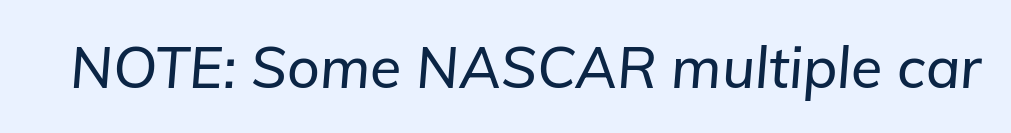
{"italic": "yes", "lean": "right", "slant_degrees": 5, "width": "normal", "stroke_contrast": "low", "x_height": "medium", "monospaced": "no", "underline": "no", "letter_spacing": "normal", "letter_spacing_em": 0.0, "glyph_px": 57}
